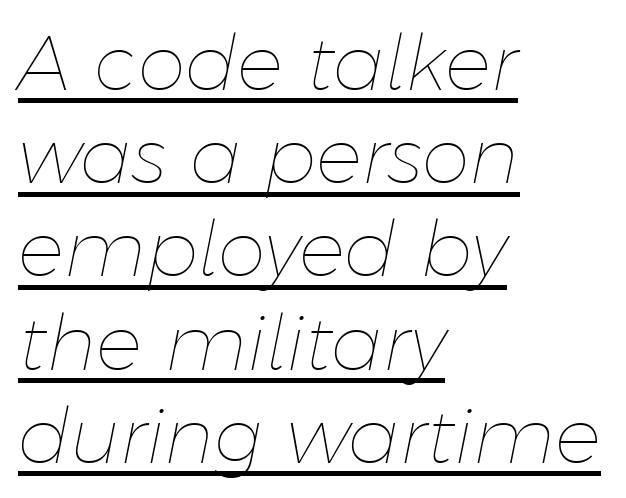
{"italic": "yes", "lean": "right", "slant_degrees": 11, "bold": "no", "weight": "thin", "width": "normal", "stroke_contrast": "low", "x_height": "medium", "monospaced": "no", "underline": "yes", "align": "left", "line_spacing_ratio": 1.21, "letter_spacing": "normal", "letter_spacing_em": 0.0, "glyph_px": 77}
